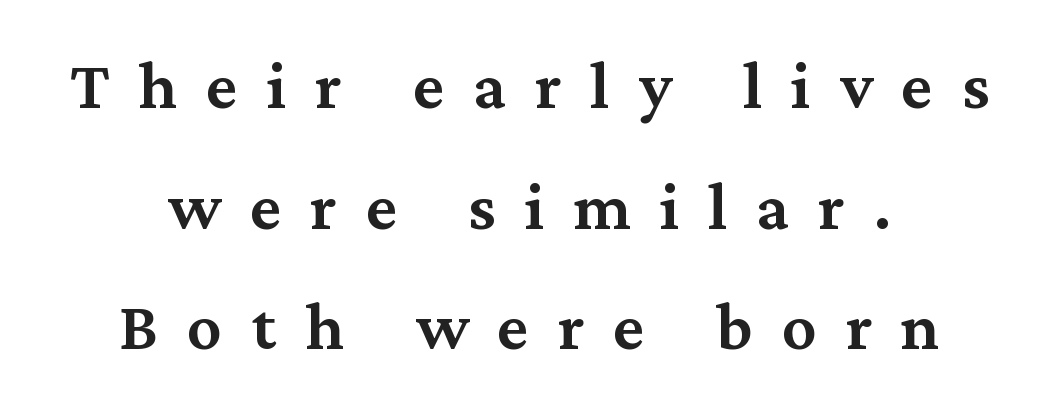
The image shows 69 px semibold serif type, upright; set centered, line spacing 1.75x, unusually wide letter spacing (+0.42 em), not underlined; medium stroke contrast and a medium x-height.
